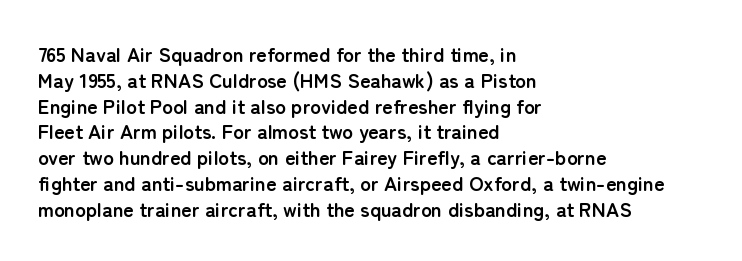
Q: Is the text bold? A: Yes.
Q: Is the text italic (slanted)? A: No, it is upright.
Q: Is the text underlined? A: No.
Q: How is the paragraph aligned? A: Left-aligned.
Q: Is the spacing between letters normal or unusually wide? A: Normal.
Q: Is the spacing between lines tight, normal or loose? A: Normal.
